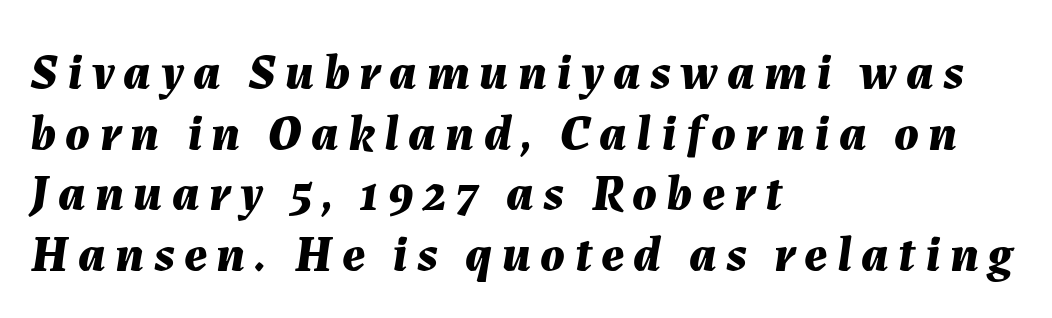
Beneath every word, the page is bare. This sample has the flowing, uneven cadence of proportional lettering. An italicized treatment has been applied to the whole sample. The typesetting leans heavy: a genuine bold.
